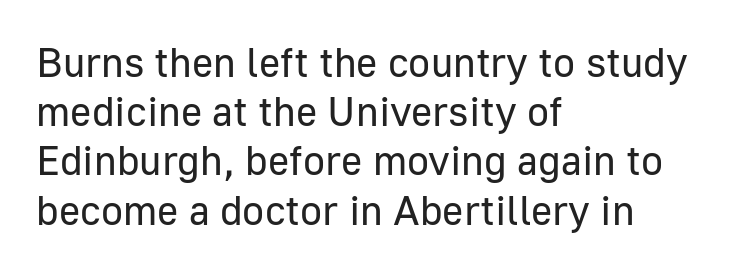
Q: Is the text bold? A: No.
Q: Is the text italic (slanted)? A: No, it is upright.
Q: Is the typeface a serif or a sans-serif typeface? A: Sans-serif.
Q: Is the text underlined? A: No.
Q: How is the paragraph aligned? A: Left-aligned.
Q: Is the spacing between letters normal or unusually wide? A: Normal.
Q: Width (condensed, normal, or wide)? A: Normal.
Q: Stroke contrast? A: Low.
Q: x-height? A: Medium.
Q: Monospaced? A: No.
